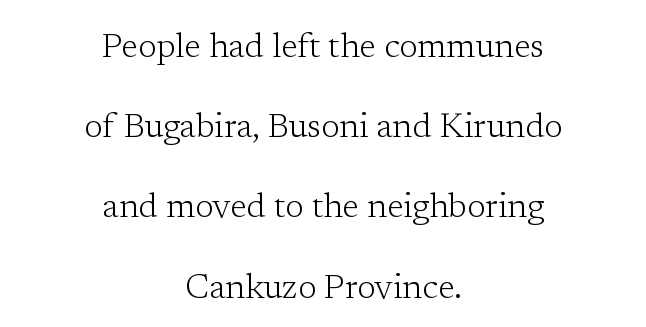
Q: Is the text bold? A: No.
Q: Is the text italic (slanted)? A: No, it is upright.
Q: Is the typeface a serif or a sans-serif typeface? A: Serif.
Q: Is the text underlined? A: No.
Q: How is the paragraph aligned? A: Centered.
Q: Is the spacing between letters normal or unusually wide? A: Normal.
Q: Is the spacing between lines tight, normal or loose? A: Loose.
Q: Width (condensed, normal, or wide)? A: Normal.
Q: Stroke contrast? A: Low.
Q: x-height? A: Medium.
Q: Monospaced? A: No.
